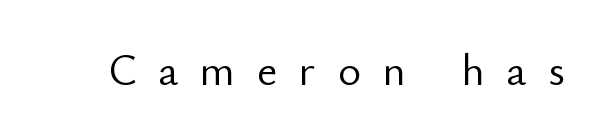
{"serif": "no", "italic": "no", "bold": "no", "weight": "light", "width": "normal", "stroke_contrast": "low", "x_height": "small", "monospaced": "no", "underline": "no", "letter_spacing": "wide", "letter_spacing_em": 0.5, "glyph_px": 44}
